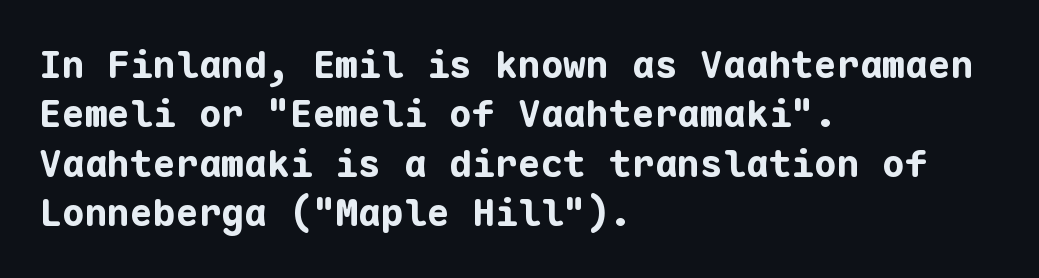
The image shows 38 px bold sans-serif type, upright, monospaced; set left-aligned, normal line spacing (1.3x), normal letter spacing, not underlined; low stroke contrast and a medium x-height.
